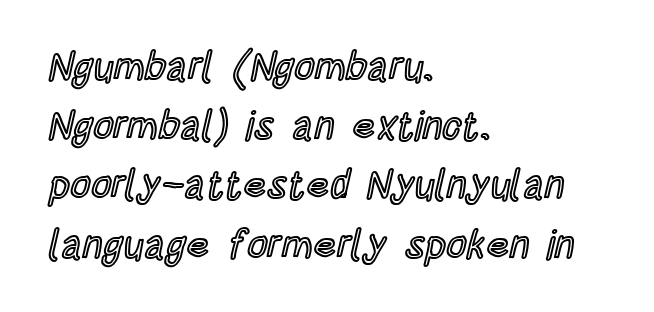
Check the space under the baseline: it is left empty. All the whitespace from short lines collects on the right. Spacing verdict: proportional, widths tailored to each character.
